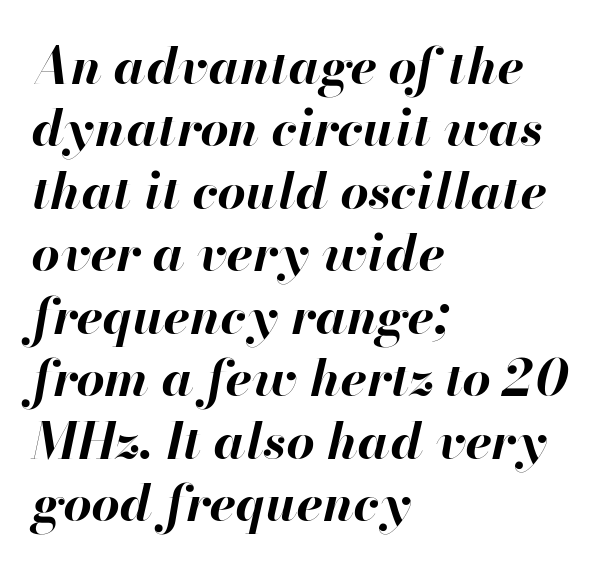
Alignment: flush left. Nobody touched the tracking dial on this one. The zone under the glyphs is completely vacant. Think of a printed novel: that variable character pitch is what you see here. Designer's note — italics engaged.
